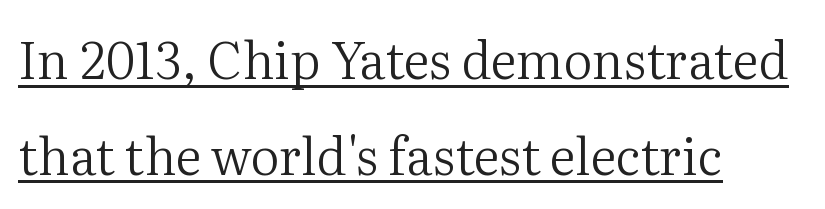
{"serif": "yes", "italic": "no", "bold": "no", "weight": "regular", "width": "normal", "stroke_contrast": "medium", "x_height": "medium", "monospaced": "no", "underline": "yes", "align": "left", "line_spacing_ratio": 1.88, "letter_spacing": "normal", "letter_spacing_em": 0.0, "glyph_px": 51}
